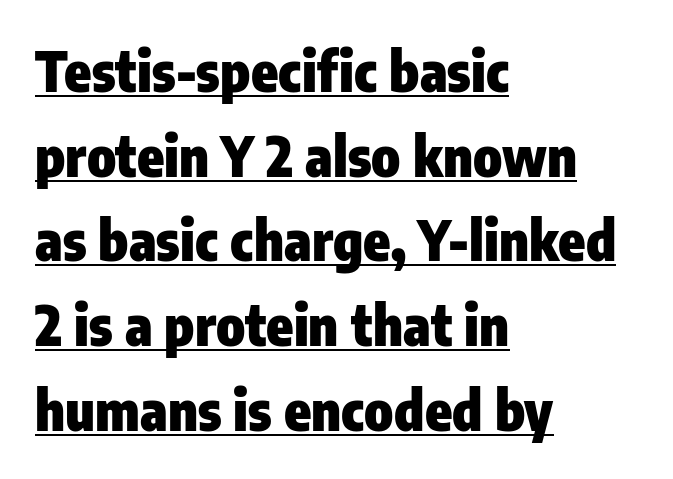
The image shows 55 px heavy, condensed sans-serif type, upright; set left-aligned, normal line spacing (1.54x), normal letter spacing, underlined; low stroke contrast and a medium x-height.
